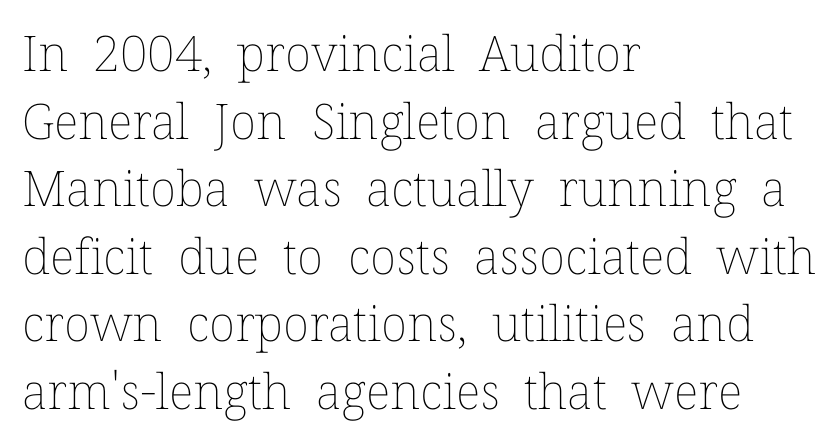
Leftover space on each line is placed entirely after the last word. A roman cut, with each character standing at attention. Nothing unusual about the tracking: characters are spaced as the font intends. Rule under the text: the space is simply empty. You could not count columns in this text — the font is proportionally spaced.
